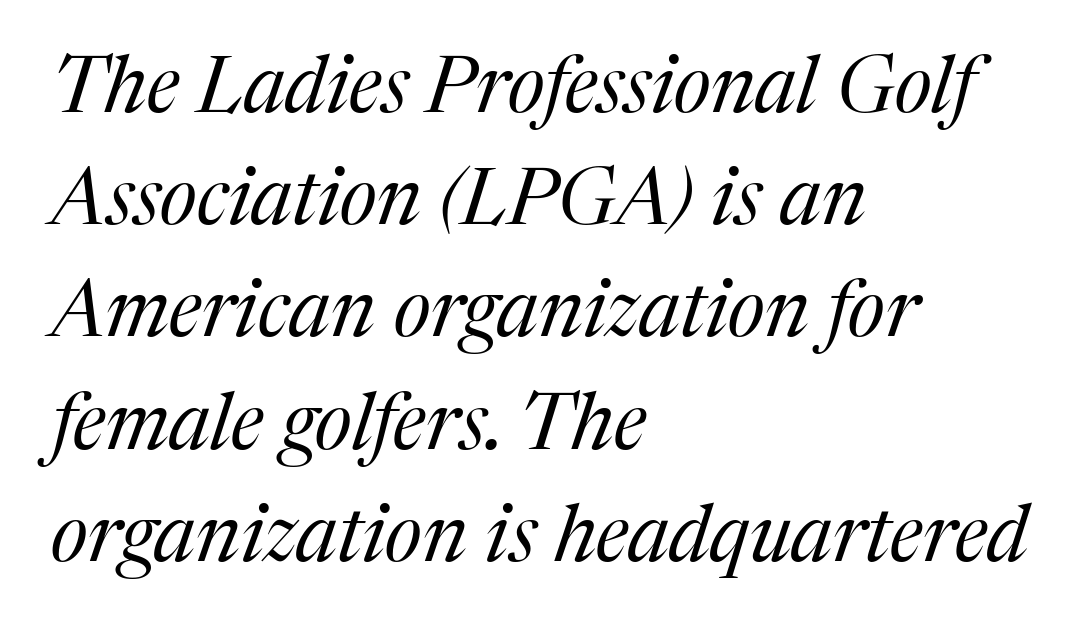
The image shows 79 px regular-weight serif type, italic (leaning right); set left-aligned, normal line spacing (1.42x), normal letter spacing, not underlined; medium stroke contrast and a medium x-height.
